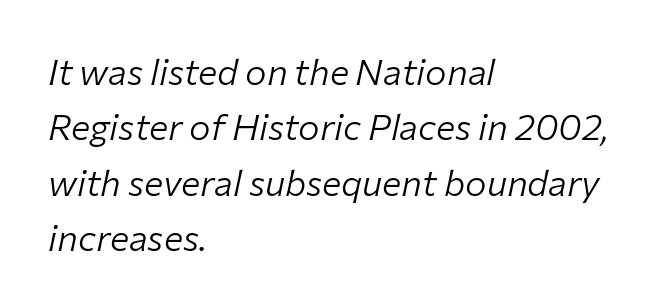
{"italic": "yes", "lean": "right", "slant_degrees": 12, "bold": "no", "weight": "light", "width": "normal", "stroke_contrast": "low", "x_height": "medium", "monospaced": "no", "underline": "no", "align": "left", "line_spacing": "normal", "line_spacing_ratio": 1.54, "letter_spacing": "normal", "letter_spacing_em": 0.0, "glyph_px": 36}
